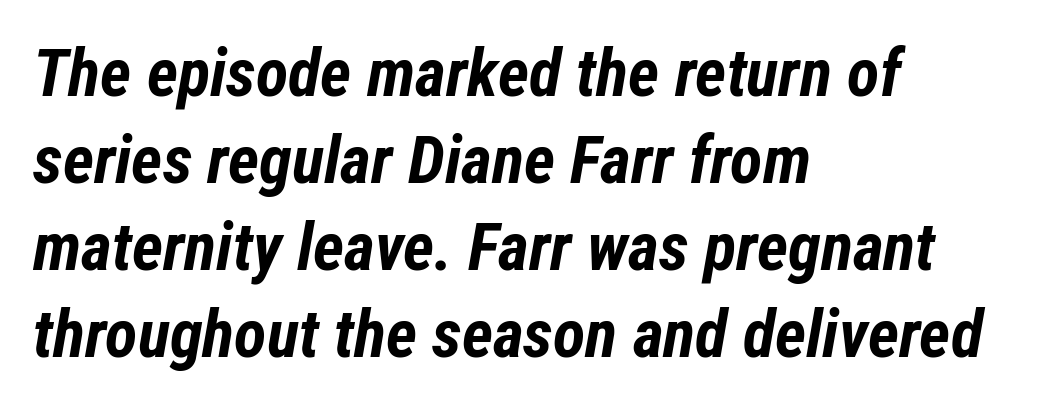
{"italic": "yes", "lean": "right", "slant_degrees": 12, "bold": "yes", "weight": "bold", "width": "condensed", "stroke_contrast": "low", "x_height": "medium", "monospaced": "no", "underline": "no", "align": "left", "line_spacing": "normal", "line_spacing_ratio": 1.3, "letter_spacing": "normal", "letter_spacing_em": 0.0, "glyph_px": 67}
